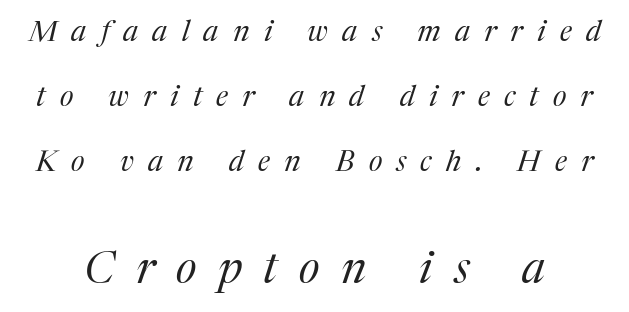
On a weight scale, this lands at 450 or below. Of the two passages, the one underneath uses the larger point size. Any mark beneath the type? The region is blank. You could fit nearly another row in the gap between these rows.
